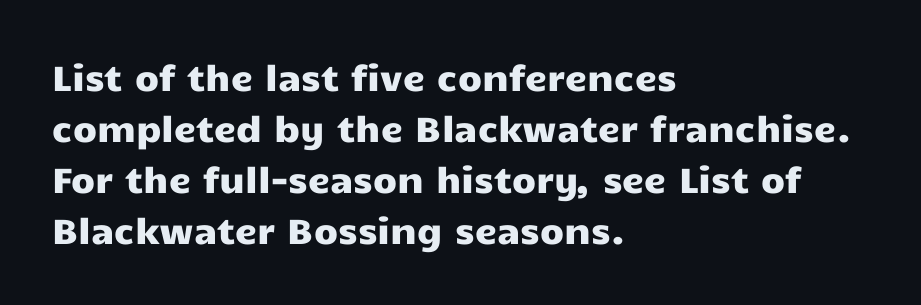
Q: Is the text italic (slanted)? A: No, it is upright.
Q: Is the typeface a serif or a sans-serif typeface? A: Sans-serif.
Q: Is the text underlined? A: No.
Q: How is the paragraph aligned? A: Left-aligned.
Q: Is the spacing between letters normal or unusually wide? A: Normal.
Q: Is the spacing between lines tight, normal or loose? A: Normal.
Q: Width (condensed, normal, or wide)? A: Wide.
Q: Stroke contrast? A: Low.
Q: x-height? A: Medium.
Q: Monospaced? A: No.
